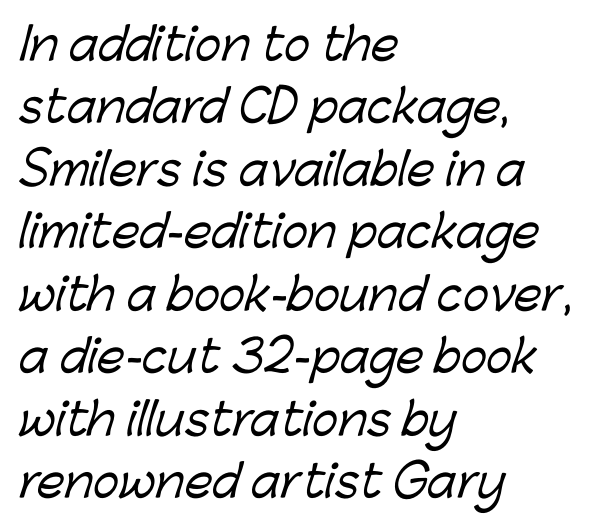
Q: Is the typeface a serif or a sans-serif typeface? A: Sans-serif.
Q: Is the text underlined? A: No.
Q: How is the paragraph aligned? A: Left-aligned.
Q: Is the spacing between letters normal or unusually wide? A: Normal.
Q: Is the spacing between lines tight, normal or loose? A: Normal.
Q: Width (condensed, normal, or wide)? A: Normal.
Q: Stroke contrast? A: Low.
Q: x-height? A: Medium.
Q: Monospaced? A: No.
